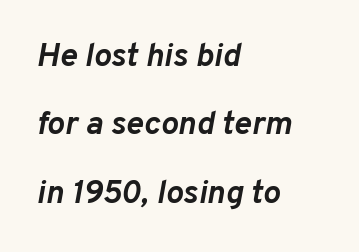
Q: Is the text bold? A: Yes.
Q: Is the text italic (slanted)? A: Yes, it leans right by about 10 degrees.
Q: Is the text underlined? A: No.
Q: How is the paragraph aligned? A: Left-aligned.
Q: Is the spacing between letters normal or unusually wide? A: Normal.
Q: Is the spacing between lines tight, normal or loose? A: Loose.
Q: Width (condensed, normal, or wide)? A: Normal.
Q: Stroke contrast? A: Low.
Q: x-height? A: Medium.
Q: Monospaced? A: No.
